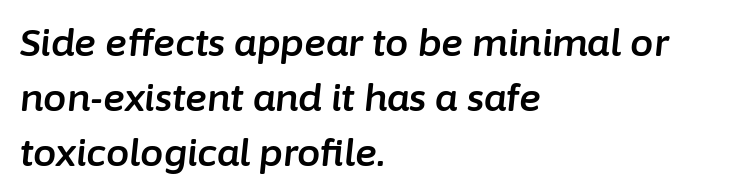
The image shows 37 px text type, italic (leaning right); set left-aligned, normal line spacing (1.48x), normal letter spacing, not underlined; low stroke contrast and a medium x-height.
